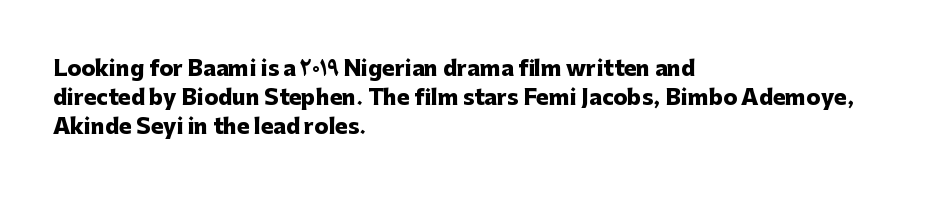
The image shows 21 px bold type, upright; set left-aligned, normal line spacing (1.39x), normal letter spacing, not underlined.
